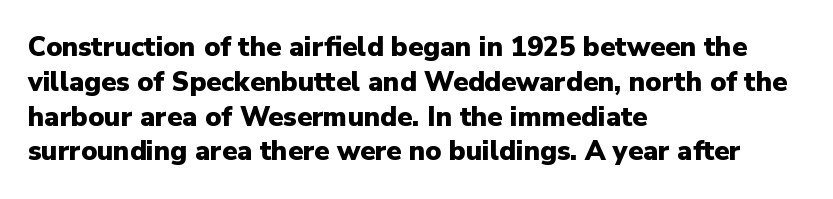
The words here are not underlined. Style check: upright. Typesetter's note: full bold, strokes at maximum text heaviness. Left-aligned paragraph, ragged on the right. One glance says typical: line gaps are just what's usual. Look at the tracking — it's just the regular setting, nothing added.
